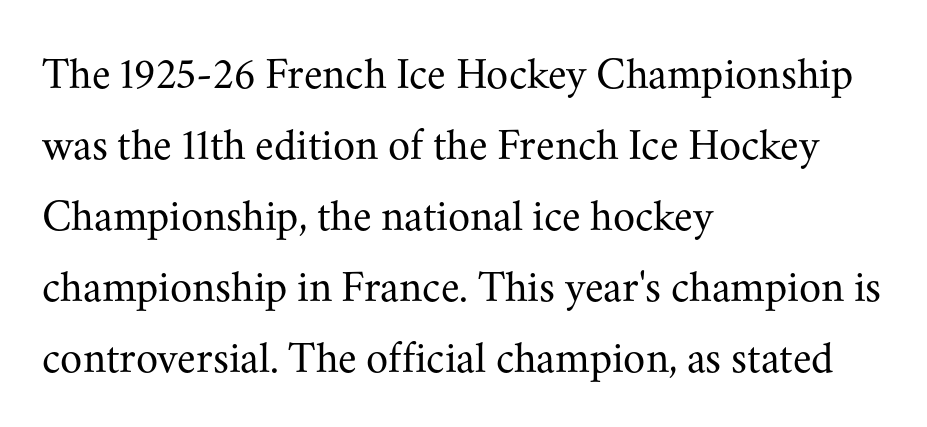
{"serif": "yes", "italic": "no", "bold": "no", "weight": "regular", "width": "normal", "stroke_contrast": "medium", "x_height": "small", "monospaced": "no", "underline": "no", "align": "left", "line_spacing": "normal", "line_spacing_ratio": 1.58, "letter_spacing": "normal", "letter_spacing_em": 0.0, "glyph_px": 45}
